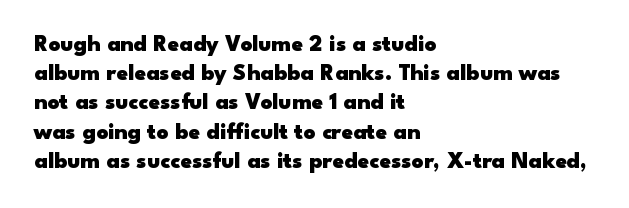
The image shows 23 px bold type, upright; set left-aligned, normal line spacing (1.27x), normal letter spacing, not underlined.
